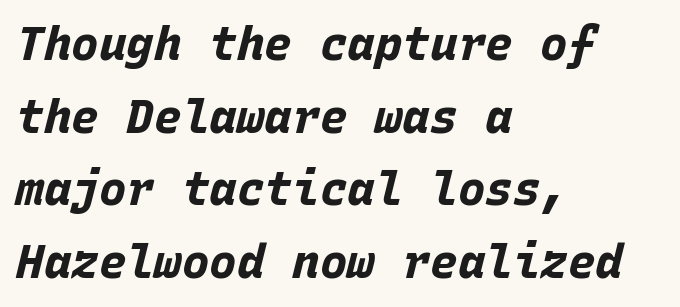
Q: Is the text bold? A: Yes.
Q: Is the text italic (slanted)? A: Yes, it leans right by about 15 degrees.
Q: Is the text underlined? A: No.
Q: How is the paragraph aligned? A: Left-aligned.
Q: Is the spacing between letters normal or unusually wide? A: Normal.
Q: Is the spacing between lines tight, normal or loose? A: Normal.
Q: Width (condensed, normal, or wide)? A: Normal.
Q: Stroke contrast? A: Low.
Q: x-height? A: Large.
Q: Monospaced? A: Yes.
